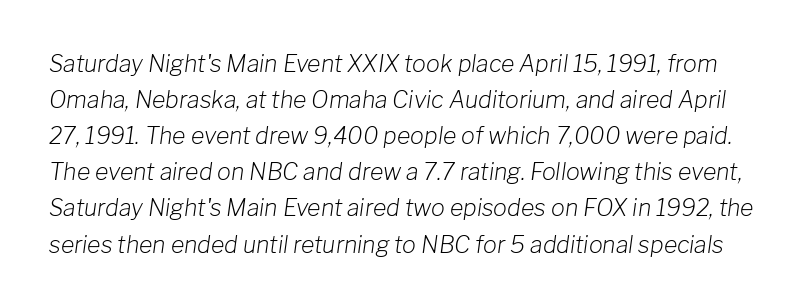
The image shows 23 px text type, italic (leaning right); set normal line spacing (1.57x), normal letter spacing, not underlined.
